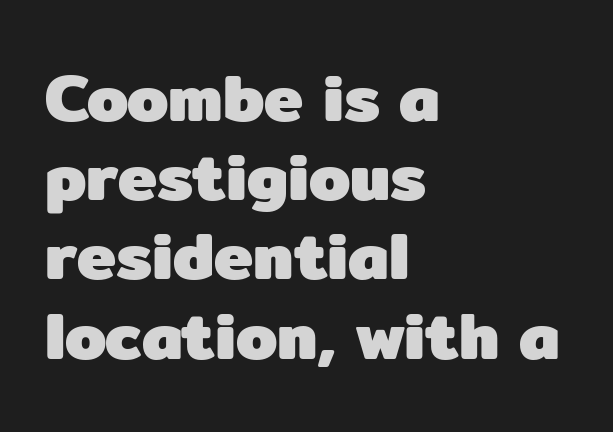
Q: Is the text bold? A: Yes.
Q: Is the text italic (slanted)? A: No, it is upright.
Q: Is the typeface a serif or a sans-serif typeface? A: Sans-serif.
Q: Is the text underlined? A: No.
Q: How is the paragraph aligned? A: Left-aligned.
Q: Is the spacing between letters normal or unusually wide? A: Normal.
Q: Width (condensed, normal, or wide)? A: Normal.
Q: Stroke contrast? A: Low.
Q: x-height? A: Medium.
Q: Monospaced? A: No.
